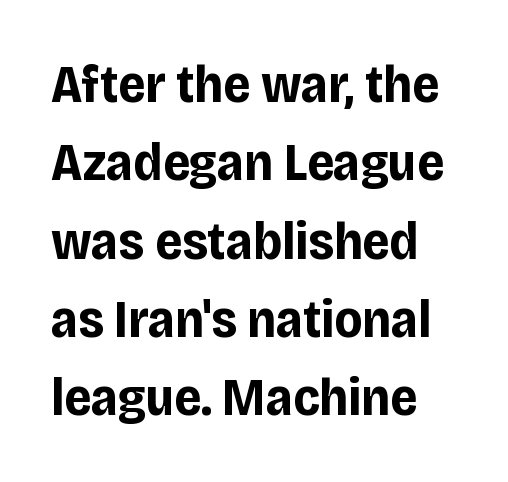
The image shows 54 px bold, condensed sans-serif type, upright; set normal line spacing (1.45x), normal letter spacing, not underlined; low stroke contrast and a large x-height.
